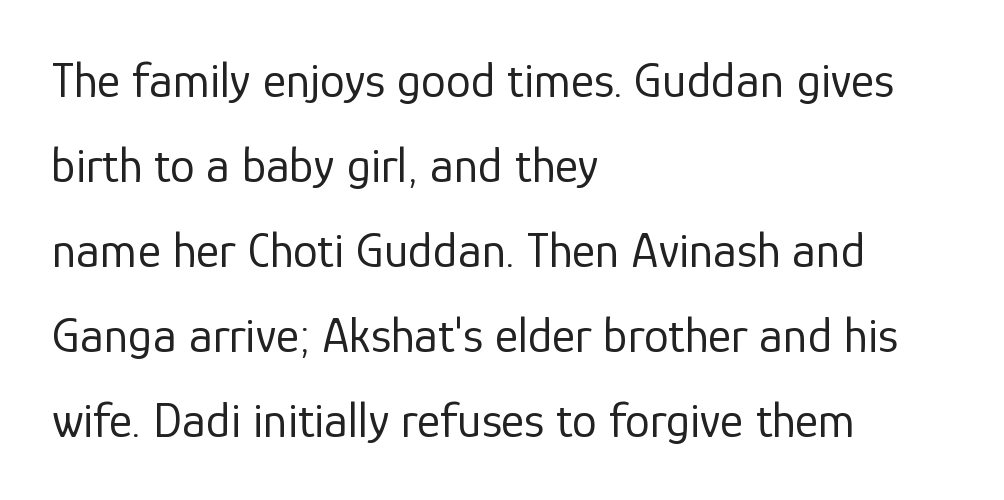
{"serif": "no", "italic": "no", "bold": "no", "weight": "regular", "width": "normal", "stroke_contrast": "low", "x_height": "medium", "monospaced": "no", "underline": "no", "align": "left", "line_spacing": "normal", "line_spacing_ratio": 1.7, "letter_spacing": "normal", "letter_spacing_em": 0.0, "glyph_px": 50}
